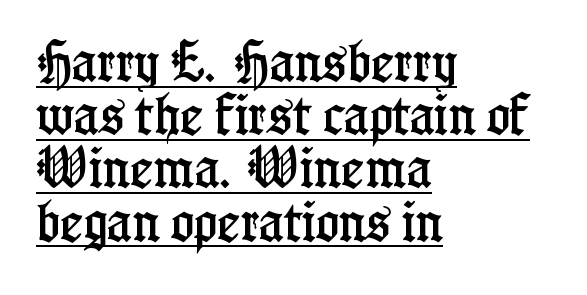
Letter spacing: default. Is this a fixed-width face? No — the glyphs have proportional, varying widths. Casual observation: everything's shoved over to the left. This is roman type, the default non-slanted kind.
